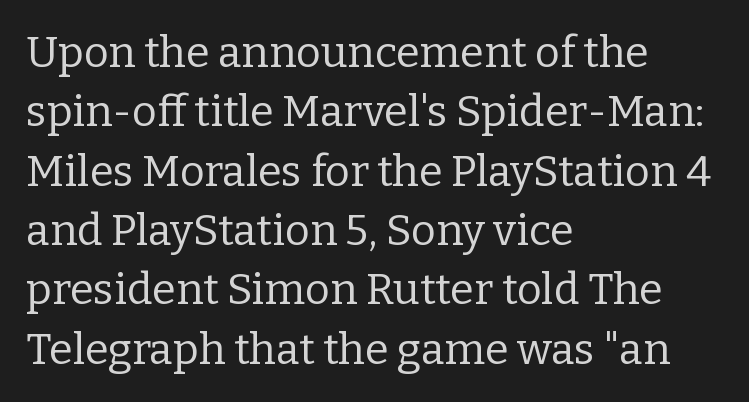
Letters rest on an invisible, unmarked baseline. One glance says typical: line gaps are just what's usual. Stroke terminals: seriffed. Stroke thickness stays within the range of a standard reading face or lighter. The setting favours the left margin, as ordinary paragraphs usually do. Tracking here is standard; glyphs follow each other at the usual distance.
